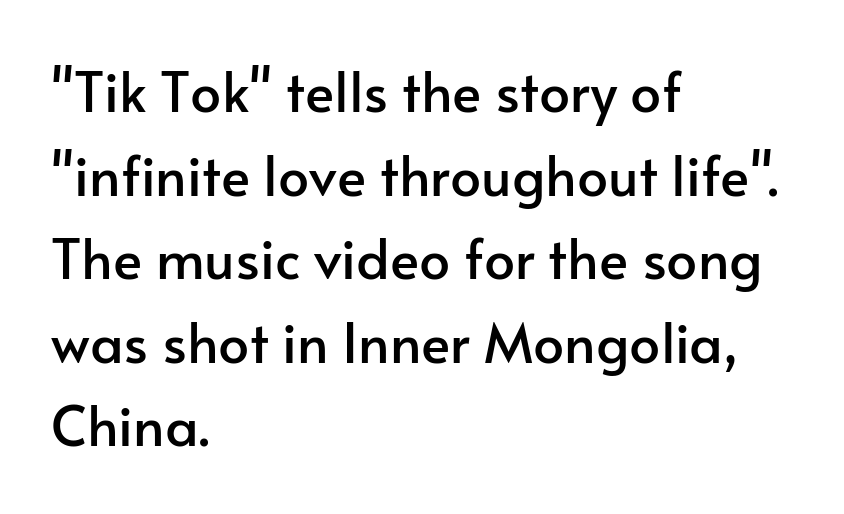
Q: Is the text italic (slanted)? A: No, it is upright.
Q: Is the typeface a serif or a sans-serif typeface? A: Sans-serif.
Q: Is the text underlined? A: No.
Q: How is the paragraph aligned? A: Left-aligned.
Q: Is the spacing between letters normal or unusually wide? A: Normal.
Q: Is the spacing between lines tight, normal or loose? A: Normal.
Q: Width (condensed, normal, or wide)? A: Normal.
Q: Stroke contrast? A: Low.
Q: x-height? A: Small.
Q: Monospaced? A: No.
